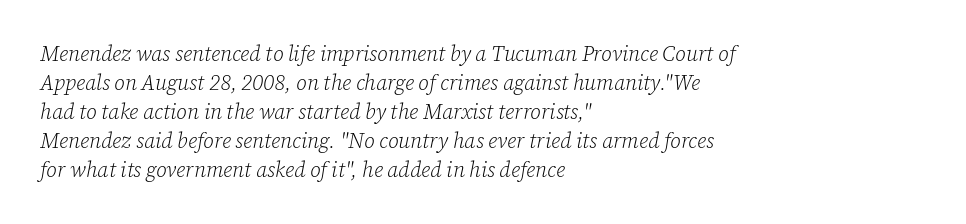
The space between consecutive lines is moderate. The space directly below the letters is spotless. The lettering tilts uniformly, giving the passage an italic look. Spacing between characters is what you'd get straight out of the box.
